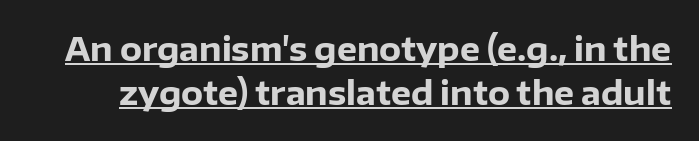
Compared with undecorated copy, this sample adds a rule below the words. Characters follow at the spacing the type designer built in. Spacing verdict: proportional, widths tailored to each character. Compared with an ordinary text face, these strokes are far heavier — a full bold.
